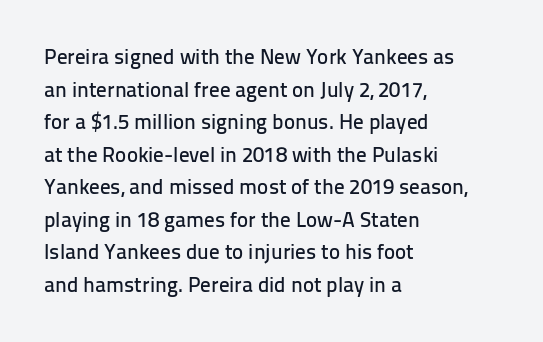
The image shows 21 px text type, upright; set left-aligned, normal line spacing (1.55x), normal letter spacing, not underlined.
